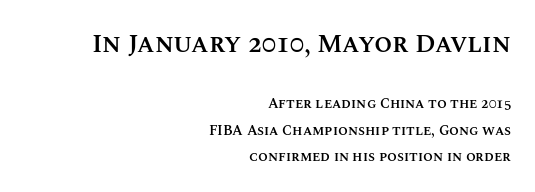
The image shows 26 px text type, upright; set right-aligned, line spacing 1.87x, normal letter spacing, not underlined; the first (top) block is 1.86x larger.
